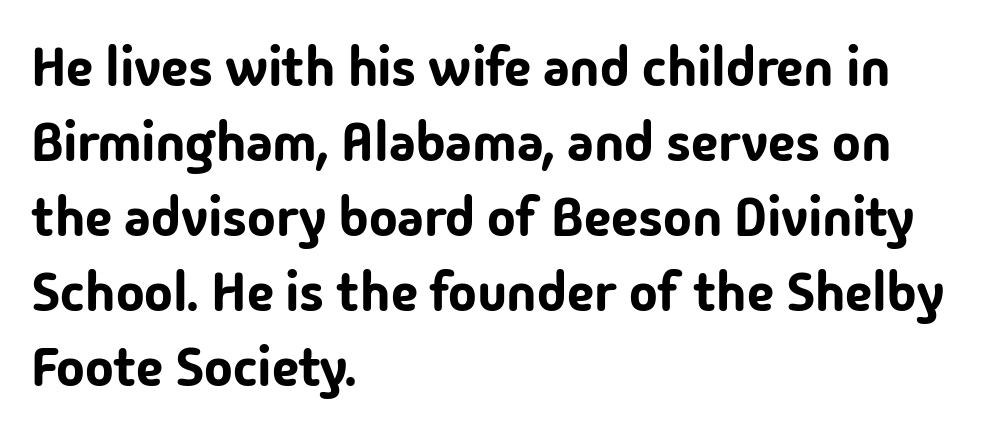
The face used here is rendered with its standard letterfit. The vertical gap from one line to the next is medium. Clear beneath every line of the passage. What kind of face is this? One without serifs — a sans. You can tell it's not italic because the verticals are truly vertical. In CSS terms this would be text-align: left.
